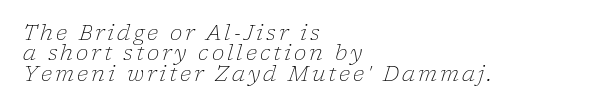
{"italic": "yes", "lean": "right", "slant_degrees": 17, "bold": "no", "underline": "no", "align": "left", "line_spacing": "tight", "line_spacing_ratio": 0.97, "glyph_px": 21}
